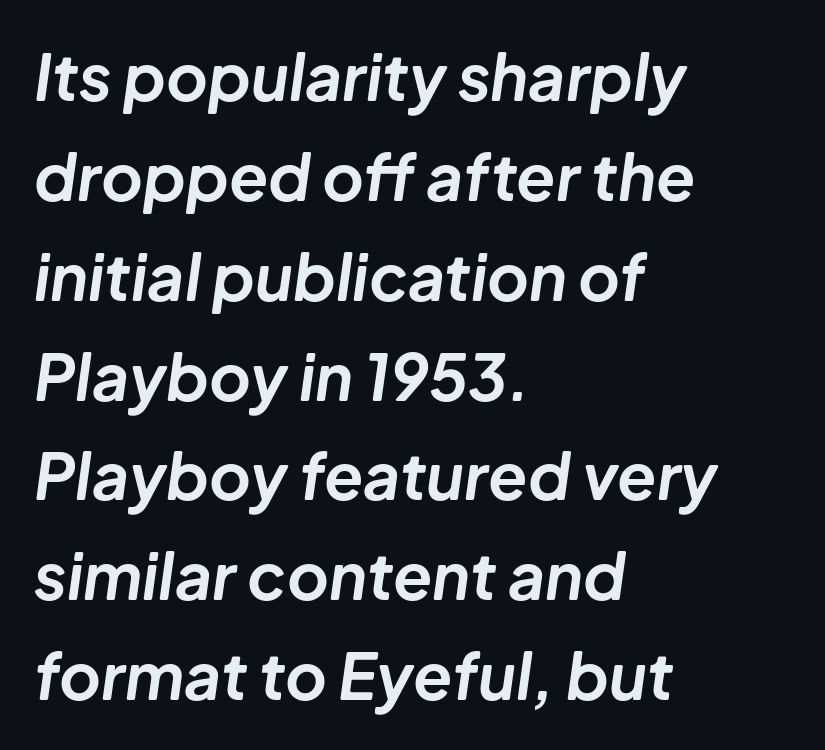
{"italic": "yes", "lean": "right", "slant_degrees": 8, "bold": "yes", "weight": "bold", "width": "normal", "stroke_contrast": "low", "x_height": "medium", "monospaced": "no", "underline": "no", "align": "left", "line_spacing": "normal", "line_spacing_ratio": 1.56, "letter_spacing": "normal", "letter_spacing_em": 0.0, "glyph_px": 64}
